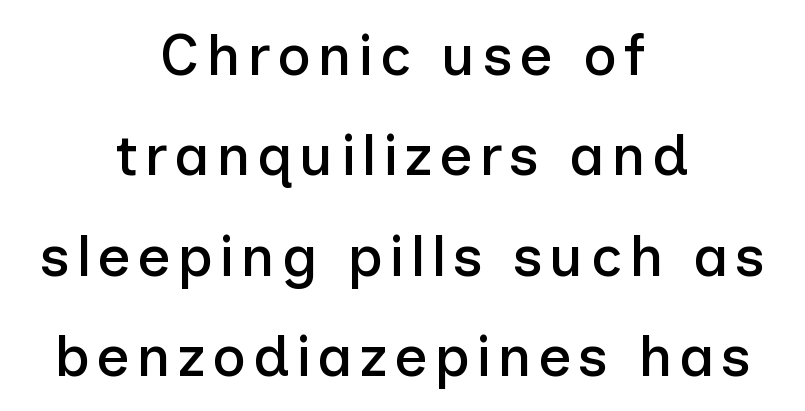
Q: Is the text italic (slanted)? A: No, it is upright.
Q: Is the typeface a serif or a sans-serif typeface? A: Sans-serif.
Q: Is the text underlined? A: No.
Q: How is the paragraph aligned? A: Centered.
Q: Width (condensed, normal, or wide)? A: Normal.
Q: Stroke contrast? A: Low.
Q: x-height? A: Medium.
Q: Monospaced? A: No.
